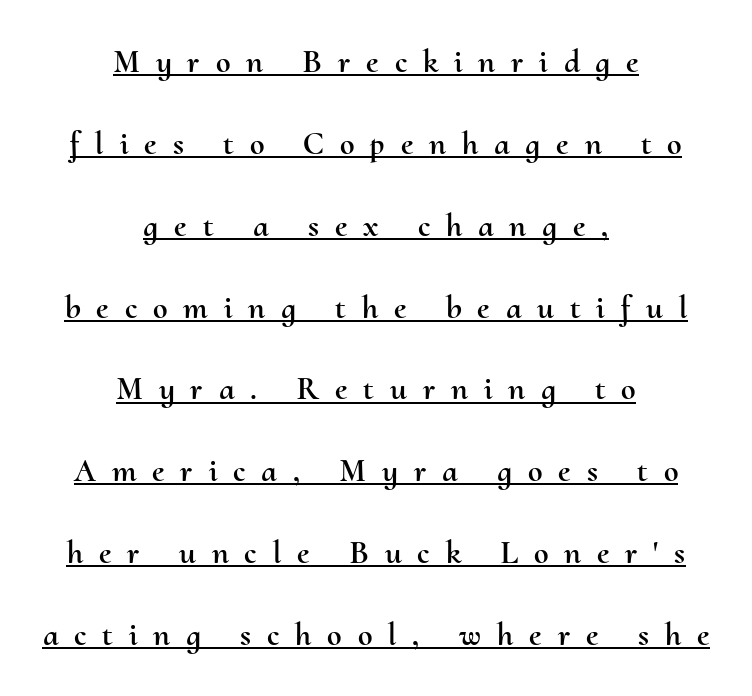
Q: Is the text italic (slanted)? A: No, it is upright.
Q: Is the text underlined? A: Yes.
Q: How is the paragraph aligned? A: Centered.
Q: Is the spacing between letters normal or unusually wide? A: Unusually wide.
Q: Is the spacing between lines tight, normal or loose? A: Loose.
Q: Width (condensed, normal, or wide)? A: Normal.
Q: Stroke contrast? A: Medium.
Q: x-height? A: Small.
Q: Monospaced? A: No.
